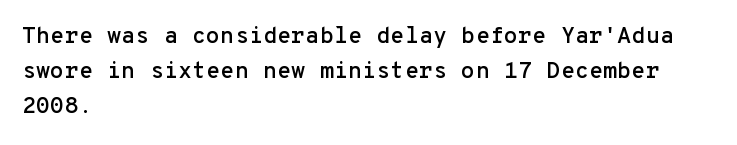
The designer left line spacing at the default. The face used here is rendered with its standard letterfit. The letters stand upright; this is a roman face. The rag falls on the right side of this text block. The words here are not underlined.
